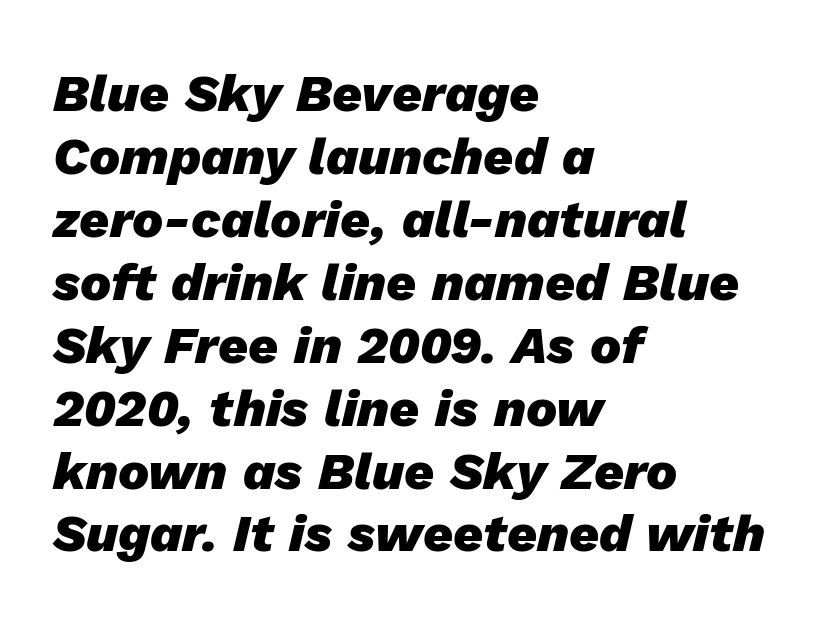
Default kerning and tracking; the words read as compact shapes. The face used here has a pronounced slope to its letters. Bare-footed words on every line. Strokes here are thick enough to call this a true bold.
